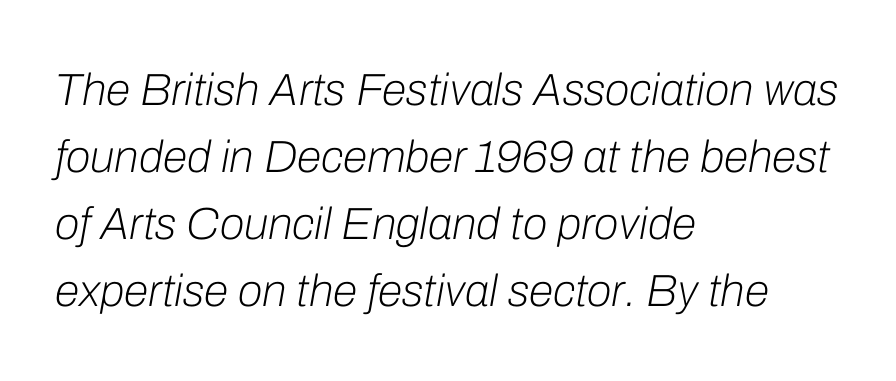
{"italic": "yes", "lean": "right", "slant_degrees": 10, "bold": "no", "weight": "light", "width": "normal", "stroke_contrast": "low", "x_height": "medium", "monospaced": "no", "underline": "no", "align": "left", "line_spacing": "normal", "line_spacing_ratio": 1.49, "letter_spacing": "normal", "letter_spacing_em": 0.0, "glyph_px": 45}
